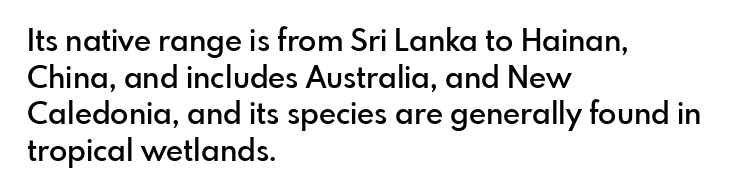
The image shows 30 px semibold sans-serif type, upright; set left-aligned, line spacing 1.22x, normal letter spacing, not underlined; low stroke contrast and a small x-height.
